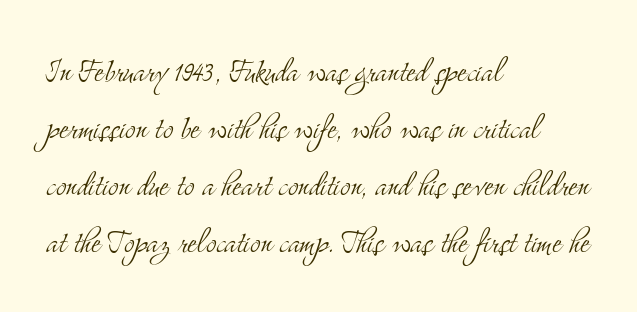
The face used here is proportionally spaced, like ordinary book or web type. This is serif lettering, the kind often seen in printed books. Look at the tracking — it's just the regular setting, nothing added.
